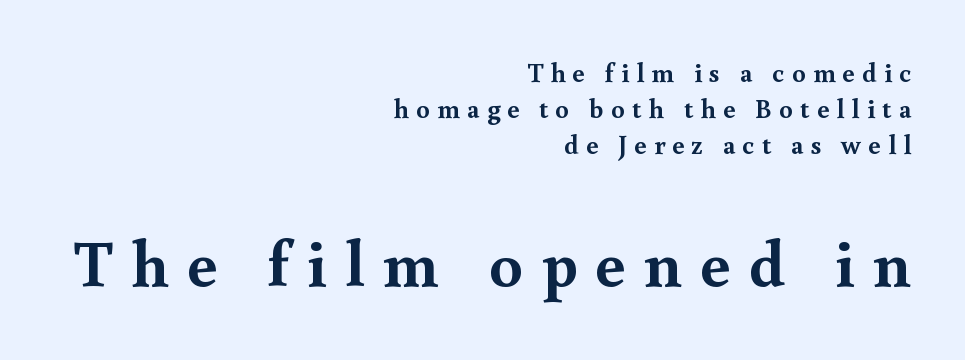
Q: Is the text bold? A: Yes.
Q: Is the text italic (slanted)? A: No, it is upright.
Q: Is the typeface a serif or a sans-serif typeface? A: Serif.
Q: Is the text underlined? A: No.
Q: How is the paragraph aligned? A: Right-aligned.
Q: Is the spacing between letters normal or unusually wide? A: Unusually wide.
Q: Is the spacing between lines tight, normal or loose? A: Normal.
Q: Which block of text is set in a larger size, the first (top) or the second (bottom)? A: The second (bottom) one.
Q: Width (condensed, normal, or wide)? A: Normal.
Q: x-height? A: Small.
Q: Monospaced? A: No.
